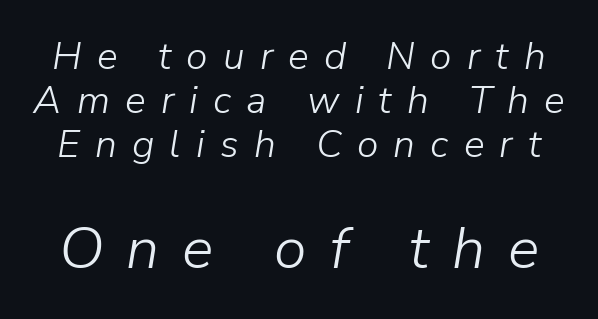
Q: Is the text bold? A: No.
Q: Is the text italic (slanted)? A: Yes, it leans right by about 9 degrees.
Q: Is the text underlined? A: No.
Q: Is the spacing between letters normal or unusually wide? A: Unusually wide.
Q: Is the spacing between lines tight, normal or loose? A: Tight.
Q: Which block of text is set in a larger size, the first (top) or the second (bottom)? A: The second (bottom) one.
Q: Width (condensed, normal, or wide)? A: Normal.
Q: Stroke contrast? A: Low.
Q: x-height? A: Medium.
Q: Monospaced? A: No.
